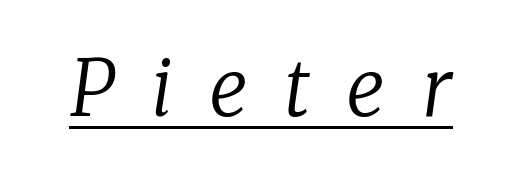
The image shows 77 px regular-weight serif type, italic (leaning right); set unusually wide letter spacing (+0.47 em), underlined; low stroke contrast and a medium x-height.
